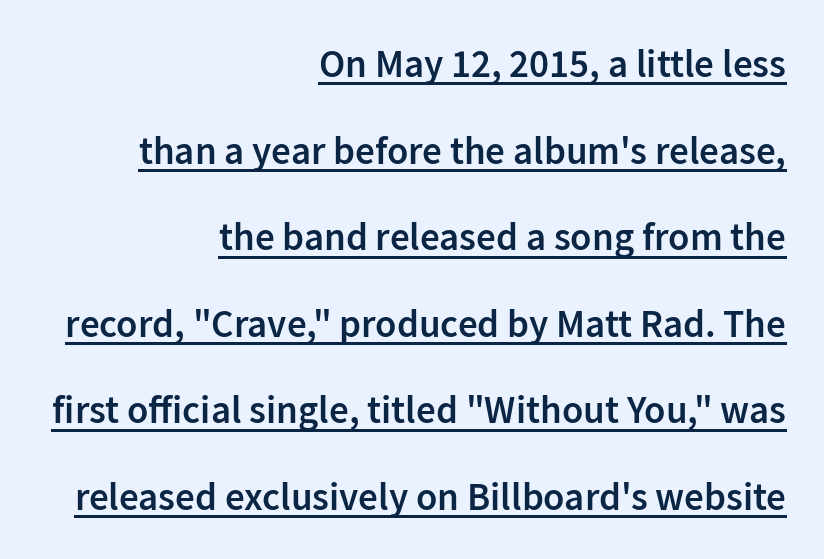
Reading down the column, the eye jumps a long way to each next line. Horizontally, the lines are justified to the trailing edge only. Each letter keeps its own natural width here, so spacing adapts to shape. Posture: upright roman.
